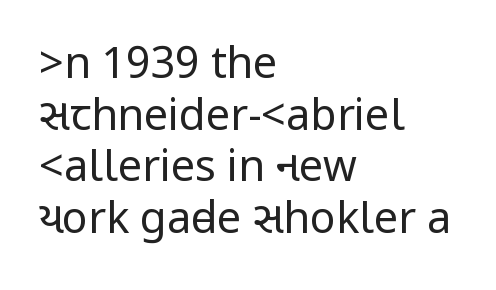
Typeset ragged right — the left edge is the straight one. Letterform terminals end flat and unadorned throughout the passage. The letterforms sit at book weight or below. The strip under each line holds only bare page. Style check: upright. Spacing between characters is what you'd get straight out of the box.
